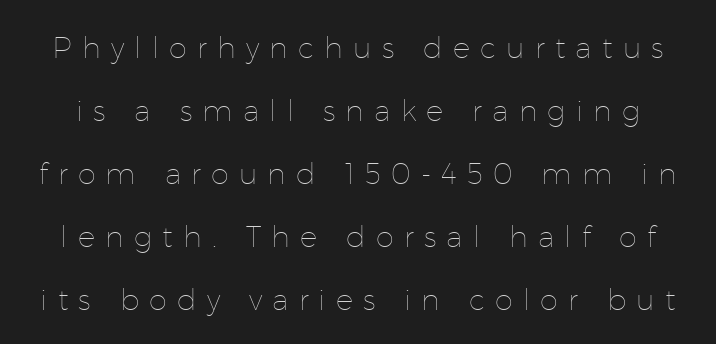
Q: Is the text bold? A: No.
Q: Is the text italic (slanted)? A: No, it is upright.
Q: Is the text underlined? A: No.
Q: Is the spacing between letters normal or unusually wide? A: Unusually wide.
Q: Is the spacing between lines tight, normal or loose? A: Loose.
Q: Width (condensed, normal, or wide)? A: Normal.
Q: Stroke contrast? A: Low.
Q: x-height? A: Medium.
Q: Monospaced? A: No.
